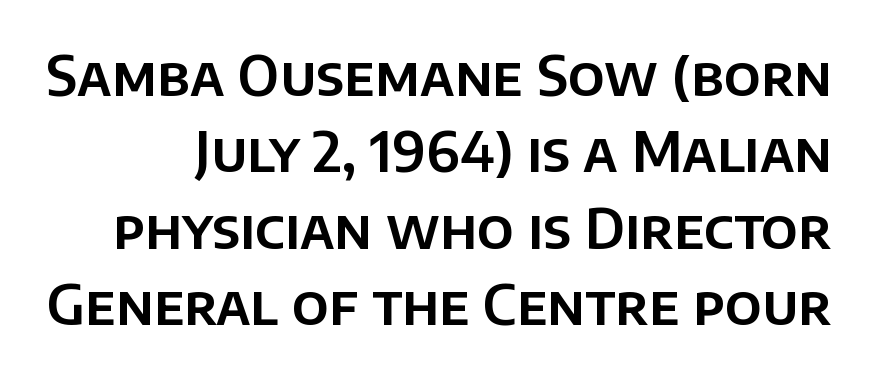
In terms of letterspacing, this is plain default setting. Think of a printed novel: that variable character pitch is what you see here. Vertical spacing — default. The text was rendered using a sans face with plain stroke endings. Style check: upright. Check the space under the baseline: it is left empty.
